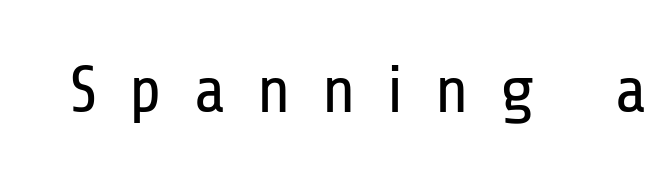
The image shows 66 px regular-weight, condensed sans-serif type, upright; set unusually wide letter spacing (+0.48 em), not underlined; low stroke contrast and a medium x-height.
